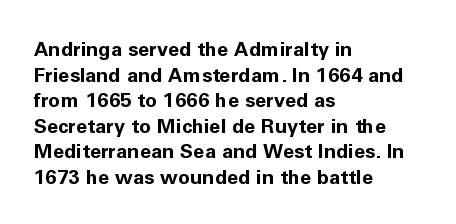
The letters stand straight up with perfectly vertical stems. The space directly below the letters is spotless. Letter spacing: default. Bold? Absolutely — the strokes are thick and heavy. The leading is moderate, giving the passage an even texture. The lines in this sample share a left origin and differ only in where they stop.
